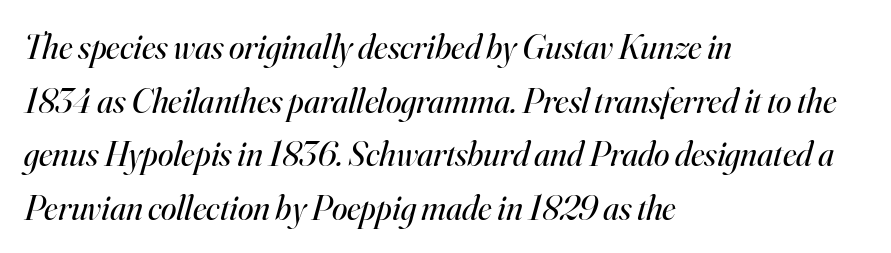
{"serif": "yes", "italic": "yes", "lean": "right", "slant_degrees": 16, "bold": "no", "weight": "regular", "width": "normal", "stroke_contrast": "high", "x_height": "small", "monospaced": "no", "underline": "no", "align": "left", "line_spacing": "normal", "line_spacing_ratio": 1.53, "letter_spacing": "normal", "letter_spacing_em": 0.0, "glyph_px": 35}
